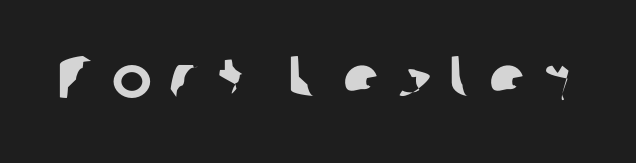
The words here are not underlined. Does extra space separate the letters? Yes, quite a lot of it. Examine the stroke ends and you'll find no serifs. Is this a fixed-width face? No — the glyphs have proportional, varying widths.
